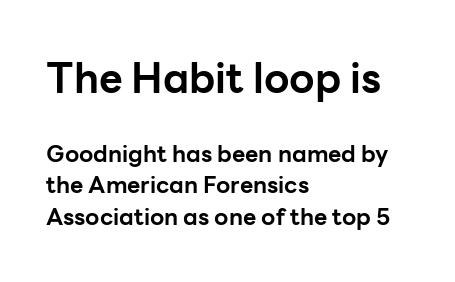
Italic? Not at all — the glyphs are vertical. Words appear dense and cohesive because spacing is normal. One glance says typical: line gaps are just what's usual. A dark, heavy texture on the line: the type is bold. Size contrast runs from large at the top to small at the bottom.
